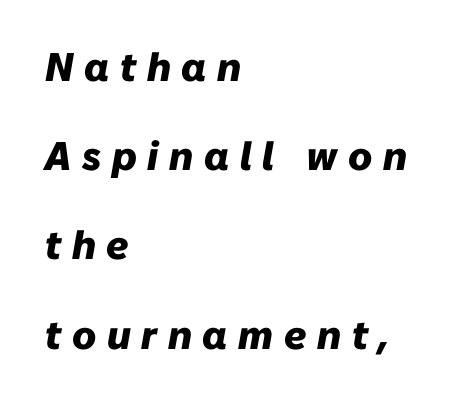
Q: Is the text bold? A: Yes.
Q: Is the text italic (slanted)? A: Yes, it leans right by about 10 degrees.
Q: Is the text underlined? A: No.
Q: How is the paragraph aligned? A: Left-aligned.
Q: Is the spacing between letters normal or unusually wide? A: Unusually wide.
Q: Is the spacing between lines tight, normal or loose? A: Loose.
Q: Width (condensed, normal, or wide)? A: Normal.
Q: Stroke contrast? A: Low.
Q: x-height? A: Medium.
Q: Monospaced? A: No.
